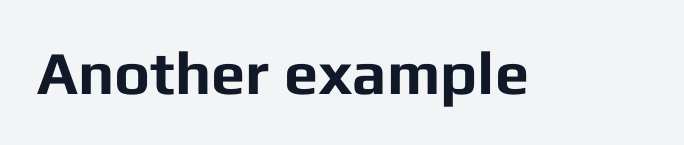
The image shows 61 px bold sans-serif type, upright; set normal letter spacing, not underlined; low stroke contrast and a medium x-height.
